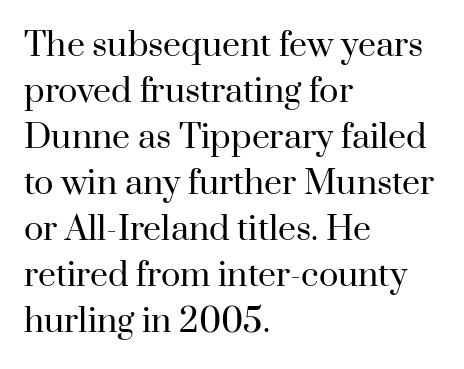
{"serif": "yes", "italic": "no", "bold": "no", "weight": "regular", "width": "normal", "stroke_contrast": "high", "x_height": "small", "monospaced": "no", "underline": "no", "align": "left", "line_spacing": "normal", "line_spacing_ratio": 1.44, "letter_spacing": "normal", "letter_spacing_em": 0.0, "glyph_px": 32}
